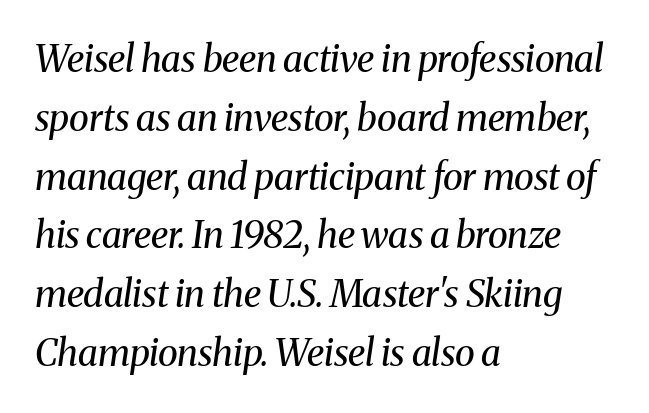
Letters rest on an invisible, unmarked baseline. All the whitespace from short lines collects on the right. The axis of the letterforms is tilted away from vertical. Stroke mass is kept to a normal reading level or below.
